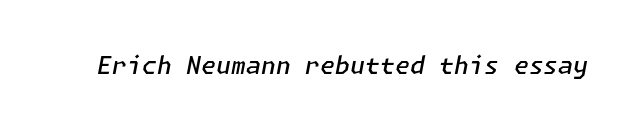
Q: Is the text bold? A: Semi-bold.
Q: Is the text italic (slanted)? A: Yes, it leans right by about 11 degrees.
Q: Is the text underlined? A: No.
Q: Is the spacing between letters normal or unusually wide? A: Normal.
